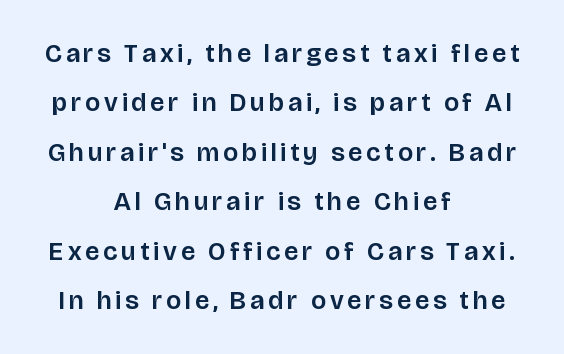
{"italic": "no", "underline": "no", "align": "center", "line_spacing": "loose", "line_spacing_ratio": 1.9, "glyph_px": 26}
